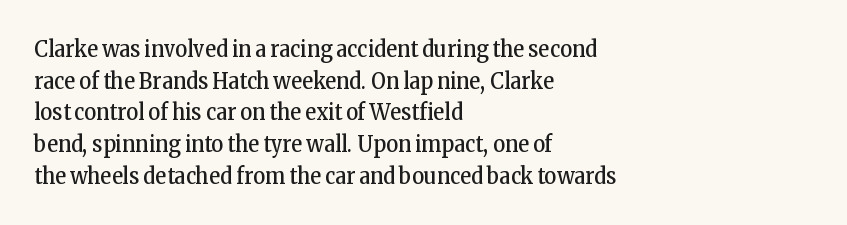
The image shows 23 px text type, upright; set left-aligned, normal line spacing (1.38x), normal letter spacing, not underlined.
